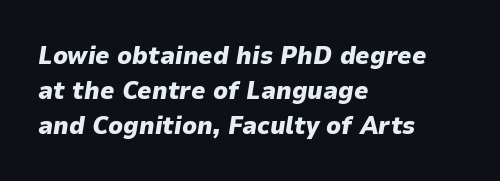
Q: Is the text bold? A: Yes.
Q: Is the text italic (slanted)? A: Yes, it leans right by about 9 degrees.
Q: Is the text underlined? A: No.
Q: How is the paragraph aligned? A: Left-aligned.
Q: Is the spacing between letters normal or unusually wide? A: Normal.
Q: Is the spacing between lines tight, normal or loose? A: Normal.
